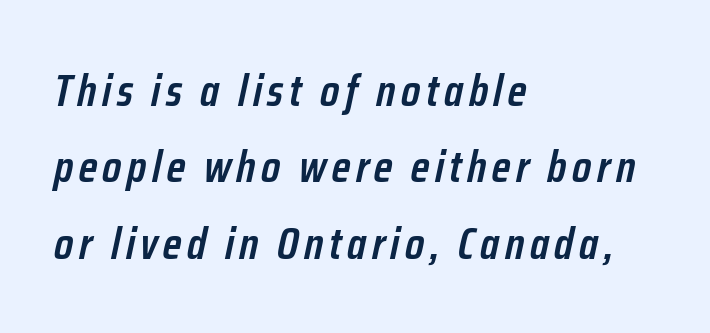
{"italic": "yes", "lean": "right", "slant_degrees": 12, "bold": "semi", "weight": "semibold", "width": "condensed", "stroke_contrast": "low", "x_height": "medium", "monospaced": "no", "underline": "no", "align": "left", "line_spacing": "normal", "line_spacing_ratio": 1.7, "glyph_px": 45}
